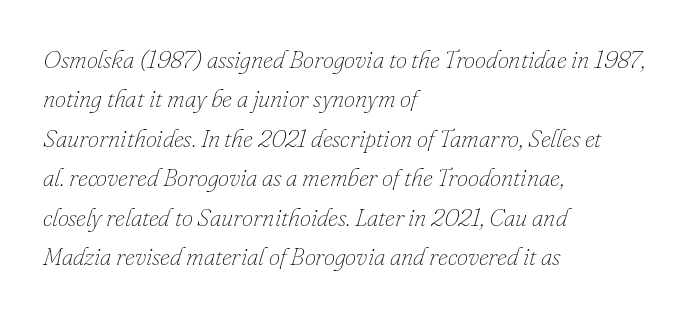
The image shows 25 px text type, italic (leaning right); set left-aligned, normal line spacing (1.58x), normal letter spacing, not underlined.
